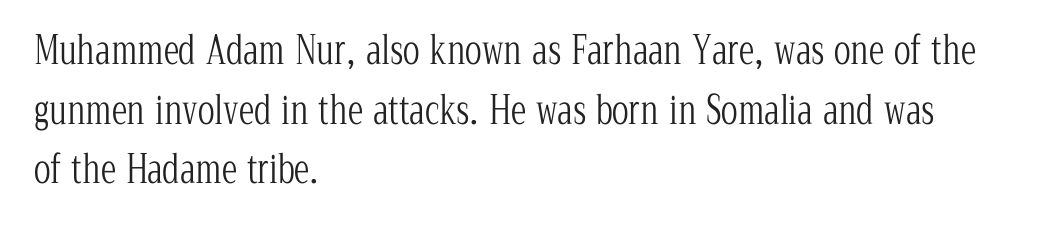
The passage shown stacks its lines at a standard gap. Inter-character spacing is left at the font's built-in metrics. Stroke mass is kept to a normal reading level or below. A typesetter would label this face a serif.
